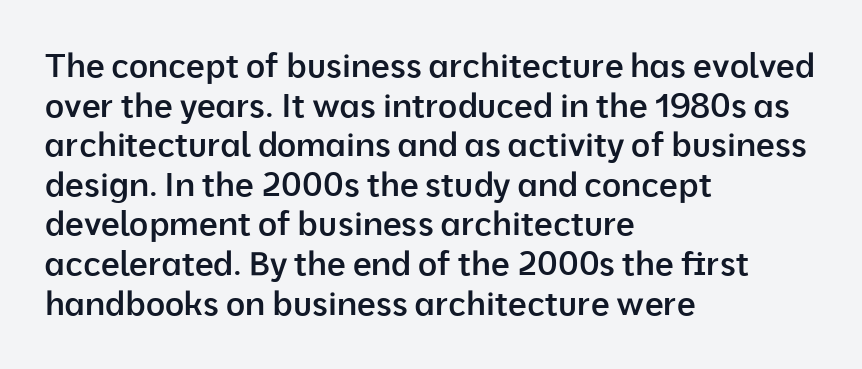
{"serif": "no", "italic": "no", "bold": "semi", "weight": "semibold", "width": "normal", "stroke_contrast": "low", "x_height": "medium", "monospaced": "no", "underline": "no", "align": "left", "line_spacing_ratio": 1.2, "letter_spacing": "normal", "letter_spacing_em": 0.0, "glyph_px": 33}
